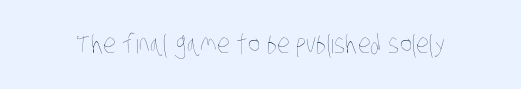
Q: Is the text bold? A: No.
Q: Is the text underlined? A: No.
Q: Is the spacing between letters normal or unusually wide? A: Normal.
